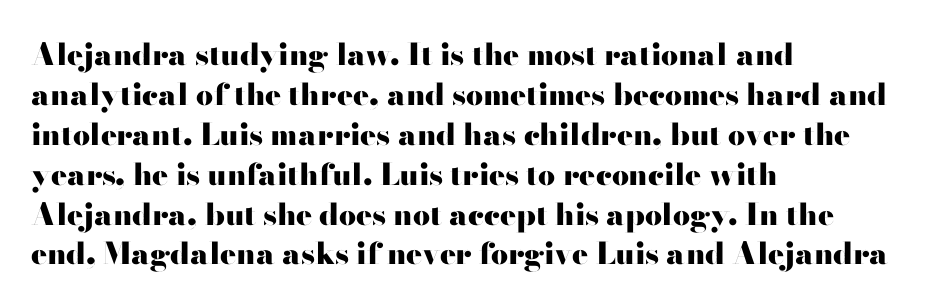
Q: Is the text bold? A: Yes.
Q: Is the text italic (slanted)? A: No, it is upright.
Q: Is the typeface a serif or a sans-serif typeface? A: Sans-serif.
Q: Is the text underlined? A: No.
Q: How is the paragraph aligned? A: Left-aligned.
Q: Is the spacing between letters normal or unusually wide? A: Normal.
Q: Is the spacing between lines tight, normal or loose? A: Normal.
Q: Width (condensed, normal, or wide)? A: Wide.
Q: Stroke contrast? A: High.
Q: x-height? A: Small.
Q: Monospaced? A: No.
